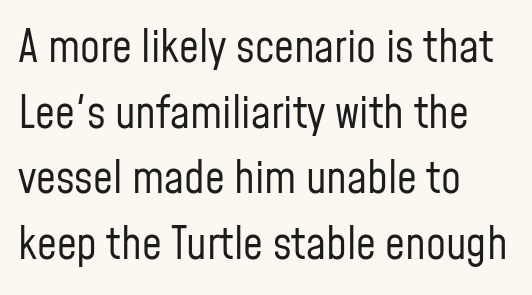
{"serif": "no", "italic": "no", "bold": "no", "weight": "regular", "width": "condensed", "stroke_contrast": "low", "x_height": "medium", "monospaced": "no", "underline": "no", "align": "left", "line_spacing": "normal", "line_spacing_ratio": 1.49, "letter_spacing": "normal", "letter_spacing_em": 0.0, "glyph_px": 44}
